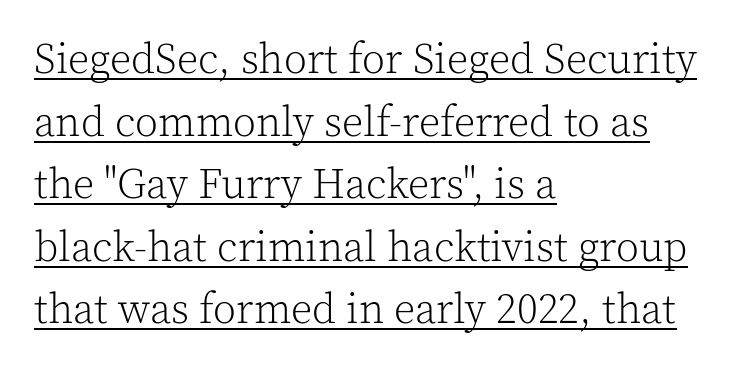
{"serif": "yes", "italic": "no", "bold": "no", "weight": "light", "width": "normal", "x_height": "medium", "monospaced": "no", "underline": "yes", "align": "left", "line_spacing": "normal", "line_spacing_ratio": 1.49, "letter_spacing": "normal", "letter_spacing_em": 0.0, "glyph_px": 42}
